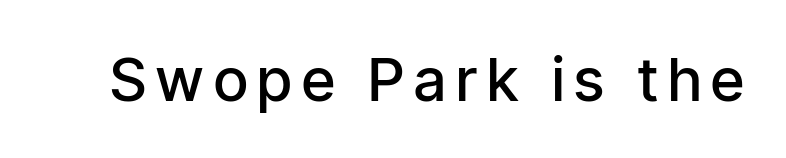
Q: Is the text bold? A: Semi-bold.
Q: Is the text italic (slanted)? A: No, it is upright.
Q: Is the typeface a serif or a sans-serif typeface? A: Sans-serif.
Q: Is the text underlined? A: No.
Q: Width (condensed, normal, or wide)? A: Condensed.
Q: Stroke contrast? A: Low.
Q: x-height? A: Medium.
Q: Monospaced? A: No.
